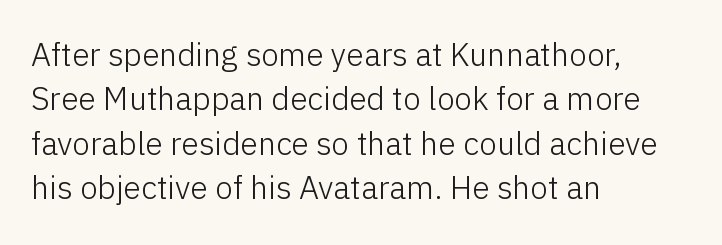
Plain, unruled lines of type. The face used here is proportionally spaced, like ordinary book or web type. Vertical stems look standard width or narrower in stroke. The leading is moderate, giving the passage an even texture.
